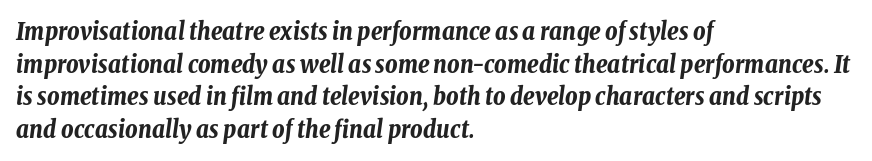
Q: Is the text bold? A: Yes.
Q: Is the text italic (slanted)? A: Yes, it leans right by about 8 degrees.
Q: Is the text underlined? A: No.
Q: How is the paragraph aligned? A: Left-aligned.
Q: Is the spacing between letters normal or unusually wide? A: Normal.
Q: Is the spacing between lines tight, normal or loose? A: Normal.
